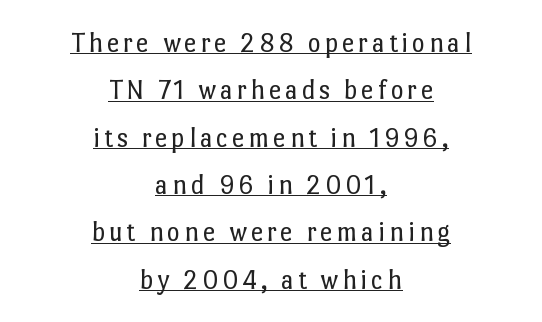
The image shows 28 px regular-weight type, upright; set centered, normal line spacing (1.69x), underlined; low stroke contrast and a medium x-height.
